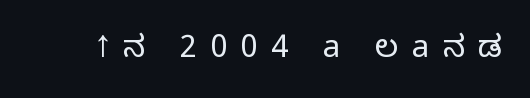
No chunkiness to these letters — they're not bold. Proportional: the letters do not fall into vertical columns. The foot of each line stays bare and open. Substantial extra tracking has been applied to these lines.
